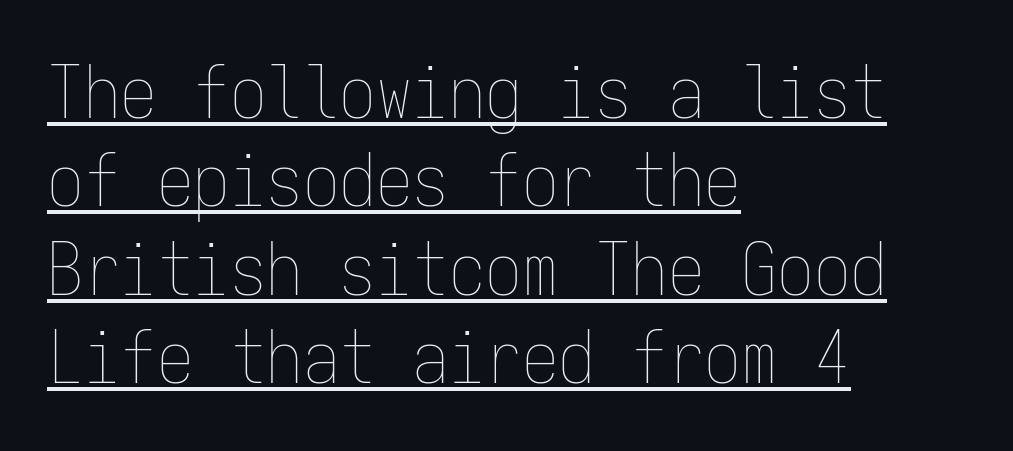
{"italic": "no", "bold": "no", "weight": "thin", "width": "condensed", "stroke_contrast": "low", "x_height": "medium", "monospaced": "yes", "underline": "yes", "align": "left", "line_spacing_ratio": 1.21, "letter_spacing": "normal", "letter_spacing_em": 0.0, "glyph_px": 73}
